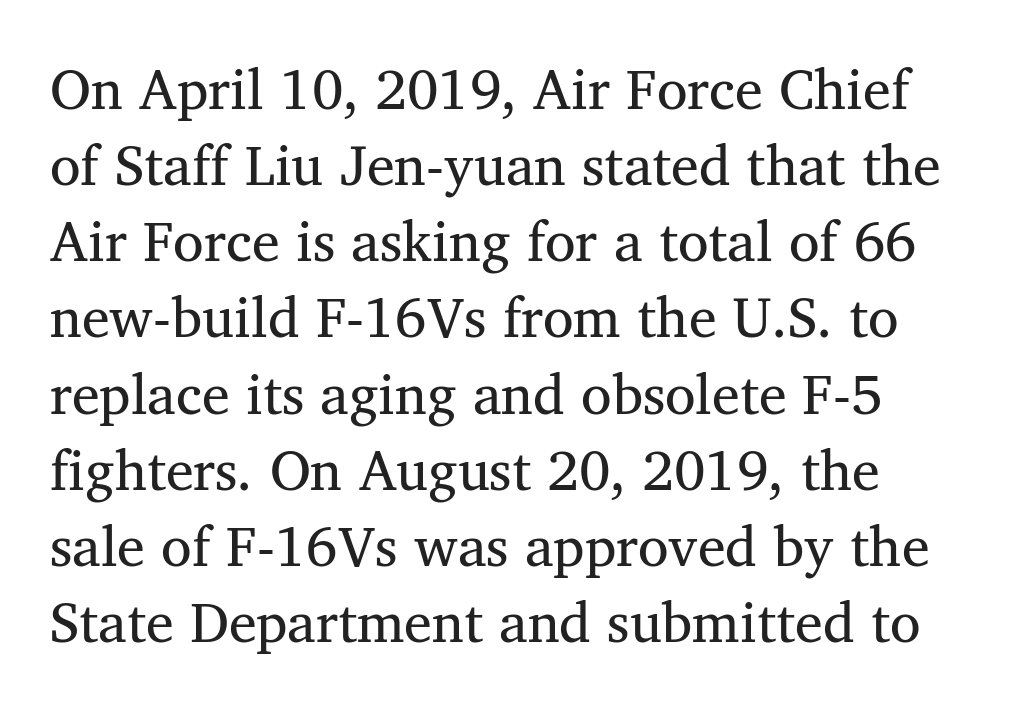
Q: Is the text bold? A: No.
Q: Is the text italic (slanted)? A: No, it is upright.
Q: Is the typeface a serif or a sans-serif typeface? A: Serif.
Q: Is the text underlined? A: No.
Q: Is the spacing between letters normal or unusually wide? A: Normal.
Q: Is the spacing between lines tight, normal or loose? A: Normal.
Q: Width (condensed, normal, or wide)? A: Normal.
Q: Stroke contrast? A: Medium.
Q: x-height? A: Medium.
Q: Monospaced? A: No.
